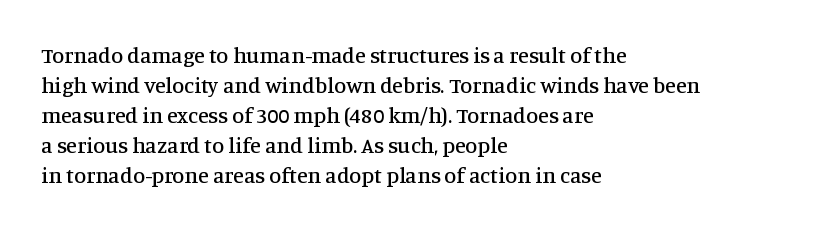
Q: Is the text italic (slanted)? A: No, it is upright.
Q: Is the text underlined? A: No.
Q: How is the paragraph aligned? A: Left-aligned.
Q: Is the spacing between letters normal or unusually wide? A: Normal.
Q: Is the spacing between lines tight, normal or loose? A: Normal.
